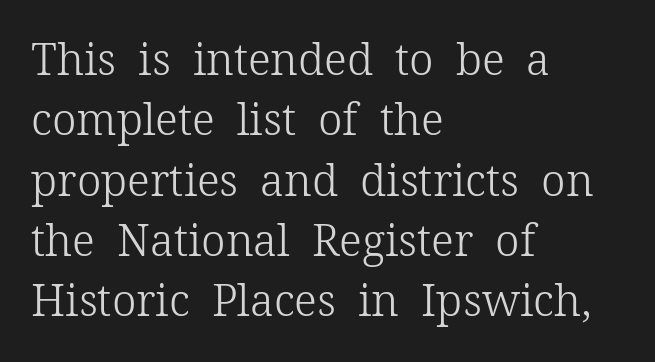
Q: Is the text bold? A: No.
Q: Is the text italic (slanted)? A: No, it is upright.
Q: Is the typeface a serif or a sans-serif typeface? A: Serif.
Q: Is the text underlined? A: No.
Q: How is the paragraph aligned? A: Left-aligned.
Q: Is the spacing between letters normal or unusually wide? A: Normal.
Q: Is the spacing between lines tight, normal or loose? A: Normal.
Q: Width (condensed, normal, or wide)? A: Normal.
Q: Stroke contrast? A: Low.
Q: x-height? A: Medium.
Q: Monospaced? A: No.
